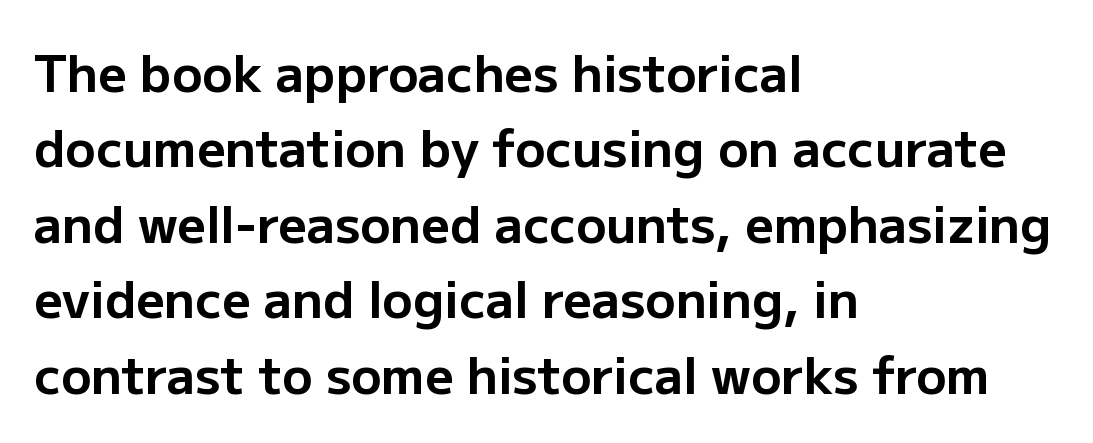
Q: Is the text bold? A: Yes.
Q: Is the text italic (slanted)? A: No, it is upright.
Q: Is the typeface a serif or a sans-serif typeface? A: Sans-serif.
Q: Is the text underlined? A: No.
Q: How is the paragraph aligned? A: Left-aligned.
Q: Is the spacing between letters normal or unusually wide? A: Normal.
Q: Is the spacing between lines tight, normal or loose? A: Normal.
Q: Width (condensed, normal, or wide)? A: Normal.
Q: Stroke contrast? A: Low.
Q: x-height? A: Medium.
Q: Monospaced? A: No.
